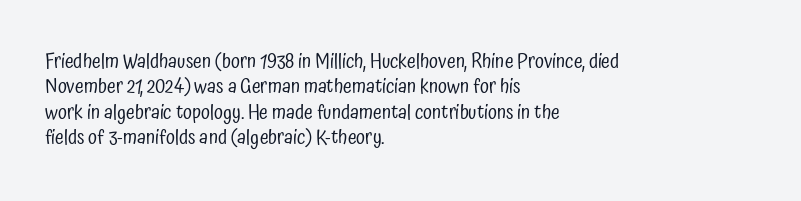
The image shows 20 px text type, upright; set left-aligned, normal line spacing (1.27x), normal letter spacing, not underlined.
